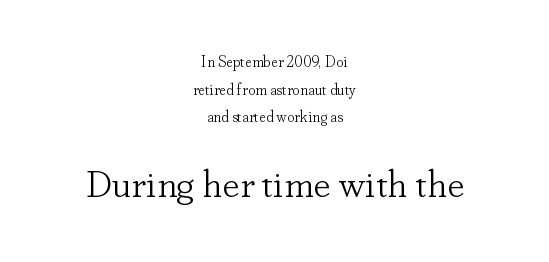
Weight: in the light-to-regular range. Proportional: the letters do not fall into vertical columns. Is the lower block the larger one? Yes — the lower block carries the bigger type. The lettering holds an erect, upright posture throughout.
